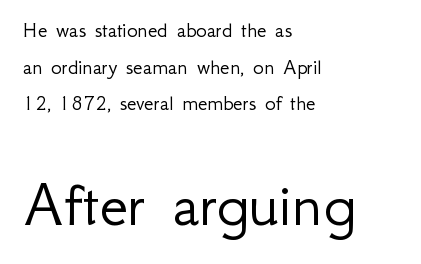
{"serif": "no", "italic": "no", "bold": "no", "weight": "light", "width": "normal", "stroke_contrast": "low", "x_height": "small", "monospaced": "no", "underline": "no", "align": "left", "line_spacing": "normal", "line_spacing_ratio": 1.66, "letter_spacing": "normal", "letter_spacing_em": 0.0, "larger_block": "second", "size_ratio": 3.0, "glyph_px": 66}
